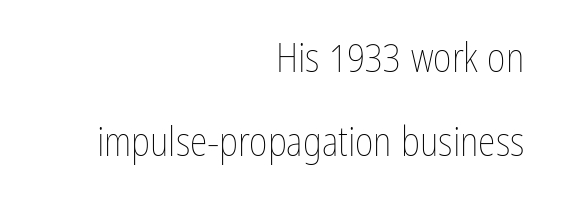
Q: Is the text bold? A: No.
Q: Is the text italic (slanted)? A: No, it is upright.
Q: Is the text underlined? A: No.
Q: How is the paragraph aligned? A: Right-aligned.
Q: Is the spacing between letters normal or unusually wide? A: Normal.
Q: Is the spacing between lines tight, normal or loose? A: Loose.
Q: Width (condensed, normal, or wide)? A: Condensed.
Q: Stroke contrast? A: Low.
Q: x-height? A: Medium.
Q: Monospaced? A: No.
